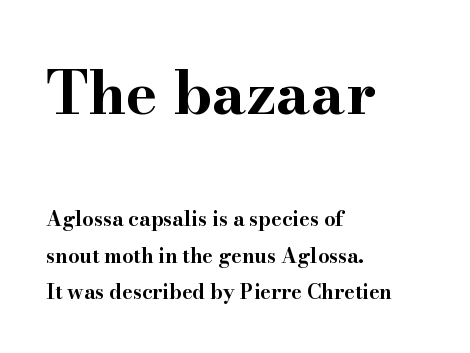
The image shows 60 px bold, wide serif type, upright; set left-aligned, line spacing 1.82x, normal letter spacing, not underlined; the first (top) block is 3.0x larger; high stroke contrast and a small x-height.
